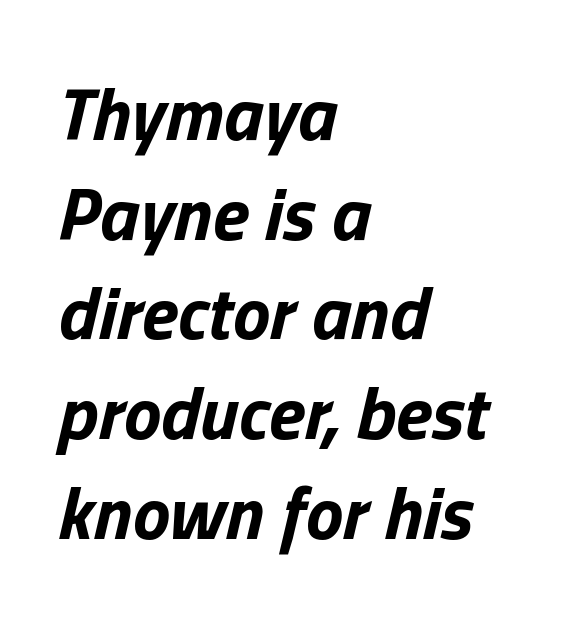
{"italic": "yes", "lean": "right", "slant_degrees": 13, "bold": "yes", "weight": "bold", "width": "normal", "stroke_contrast": "low", "x_height": "medium", "monospaced": "no", "underline": "no", "align": "left", "line_spacing": "normal", "line_spacing_ratio": 1.33, "letter_spacing": "normal", "letter_spacing_em": 0.0, "glyph_px": 75}
